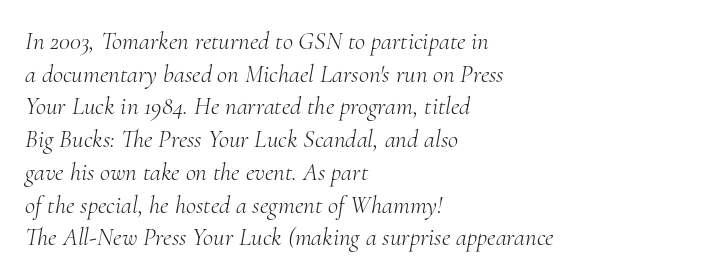
Q: Is the text bold? A: No.
Q: Is the text italic (slanted)? A: Yes, it leans right by about 10 degrees.
Q: Is the text underlined? A: No.
Q: How is the paragraph aligned? A: Left-aligned.
Q: Is the spacing between letters normal or unusually wide? A: Normal.
Q: Is the spacing between lines tight, normal or loose? A: Normal.
